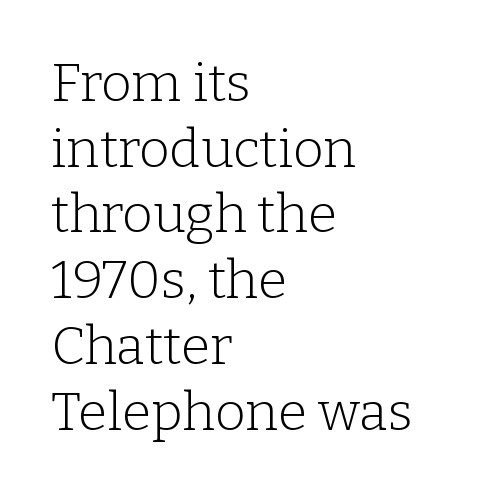
Is the stroke heavy? The answer is a plain regular-or-lighter. Glance below the letters and you will spot only blank space. Quick note: not italic, upright. Default kerning and tracking; the words read as compact shapes. The letters advance in unequal steps, a hallmark of proportional type.
